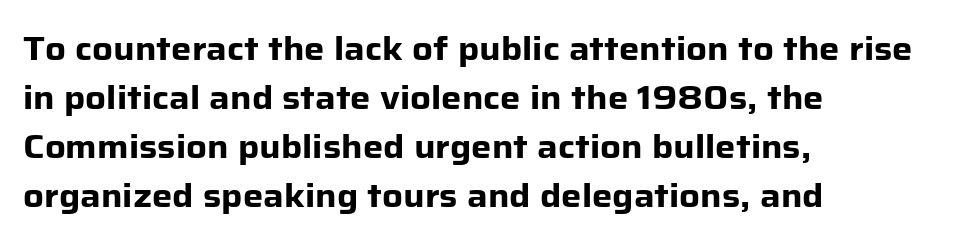
I'd call this a sans setting — the letters go barefoot. A typesetter would call this zero additional tracking. These lines are rendered in a variable-pitch font. These lines stack with their left ends in a neat column.
